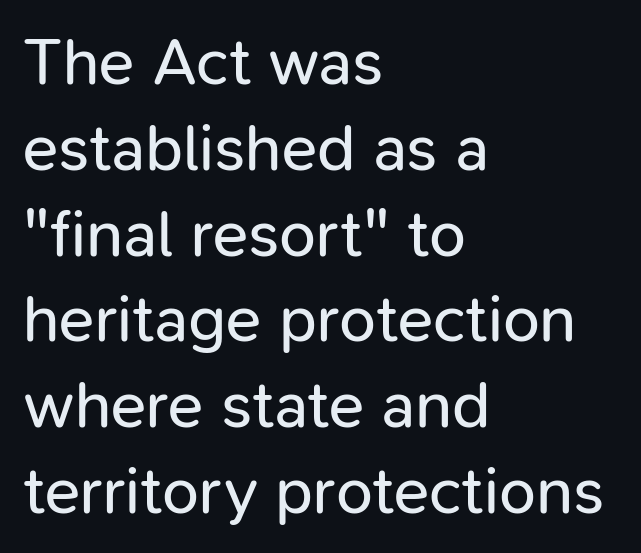
The image shows 66 px regular-weight sans-serif type, upright; set left-aligned, normal line spacing (1.3x), normal letter spacing, not underlined; low stroke contrast and a medium x-height.
